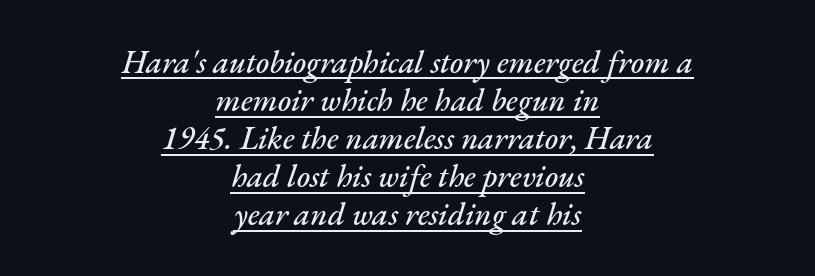
Q: Is the text italic (slanted)? A: Yes, it leans right by about 17 degrees.
Q: Is the text underlined? A: Yes.
Q: How is the paragraph aligned? A: Centered.
Q: Is the spacing between letters normal or unusually wide? A: Normal.
Q: Width (condensed, normal, or wide)? A: Normal.
Q: Stroke contrast? A: Medium.
Q: x-height? A: Small.
Q: Monospaced? A: No.
